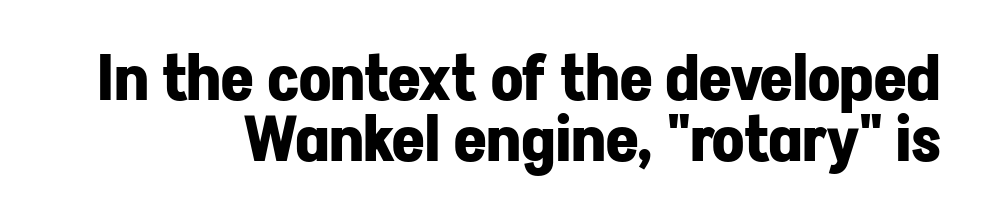
The image shows 63 px bold sans-serif type, upright; set right-aligned, tight line spacing (0.97x), normal letter spacing, not underlined; low stroke contrast and a medium x-height.
